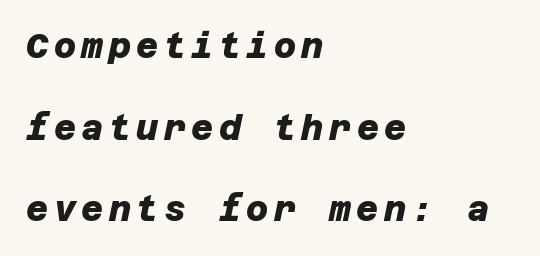
The glyphs are unaccompanied by any horizontal stroke below them. Compared with an ordinary text face, these strokes are far heavier — a full bold. Typeset ragged right — the left edge is the straight one. Successive baselines arrive slowly, with a big drop between each. Typographically, this falls in the sans-serif category.
